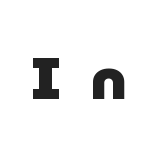
Q: Is the text bold? A: Yes.
Q: Is the text italic (slanted)? A: No, it is upright.
Q: Is the typeface a serif or a sans-serif typeface? A: Sans-serif.
Q: Is the text underlined? A: No.
Q: Is the spacing between letters normal or unusually wide? A: Unusually wide.
Q: Width (condensed, normal, or wide)? A: Normal.
Q: Stroke contrast? A: Low.
Q: x-height? A: Medium.
Q: Monospaced? A: No.
